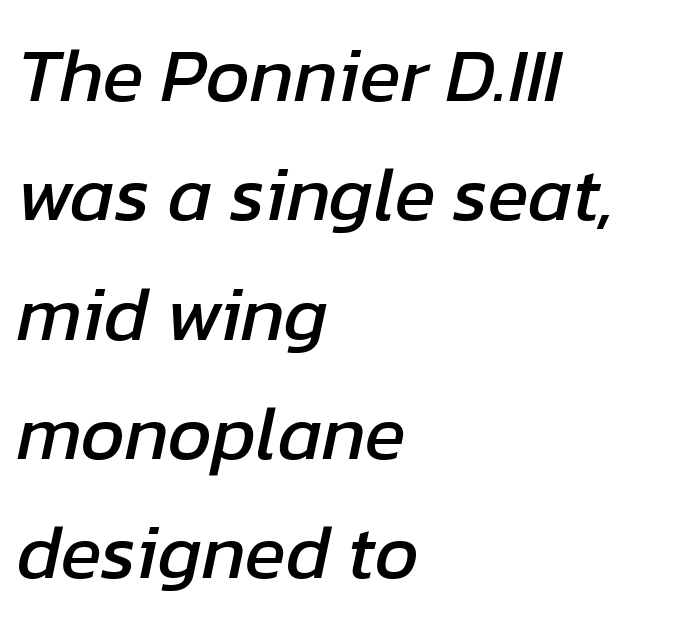
Q: Is the text italic (slanted)? A: Yes, it leans right by about 12 degrees.
Q: Is the text underlined? A: No.
Q: How is the paragraph aligned? A: Left-aligned.
Q: Is the spacing between letters normal or unusually wide? A: Normal.
Q: Is the spacing between lines tight, normal or loose? A: Normal.
Q: Width (condensed, normal, or wide)? A: Normal.
Q: Stroke contrast? A: Low.
Q: x-height? A: Medium.
Q: Monospaced? A: No.
